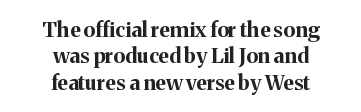
The image shows 21 px bold type, upright; set centered, normal line spacing (1.26x), normal letter spacing, not underlined.
